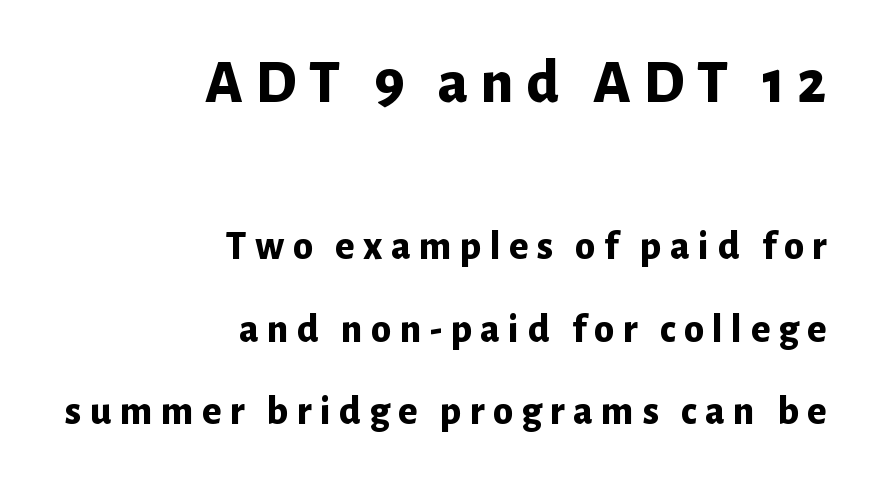
{"serif": "no", "italic": "no", "bold": "yes", "weight": "bold", "width": "normal", "stroke_contrast": "low", "x_height": "medium", "monospaced": "no", "underline": "no", "align": "right", "line_spacing": "loose", "line_spacing_ratio": 2.01, "letter_spacing": "wide", "letter_spacing_em": 0.2, "larger_block": "first", "size_ratio": 1.51, "glyph_px": 62}
